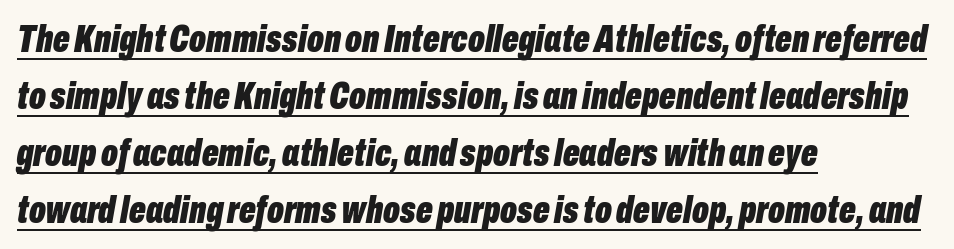
The image shows 39 px bold, condensed type, italic (leaning right); set left-aligned, normal line spacing (1.46x), normal letter spacing, underlined; low stroke contrast and a medium x-height.
